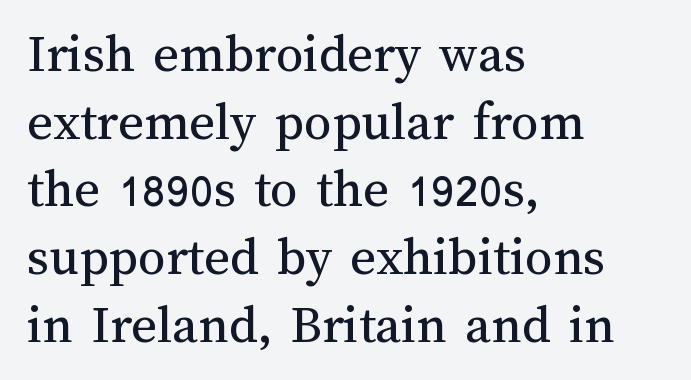
Q: Is the text bold? A: No.
Q: Is the text italic (slanted)? A: No, it is upright.
Q: Is the text underlined? A: No.
Q: How is the paragraph aligned? A: Left-aligned.
Q: Is the spacing between letters normal or unusually wide? A: Normal.
Q: Width (condensed, normal, or wide)? A: Normal.
Q: Stroke contrast? A: Medium.
Q: x-height? A: Medium.
Q: Monospaced? A: No.
